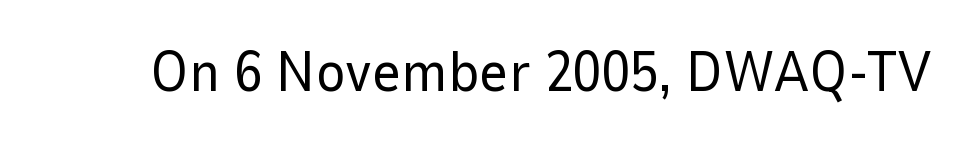
The image shows 57 px regular-weight sans-serif type, upright; set normal letter spacing, not underlined; low stroke contrast and a medium x-height.
